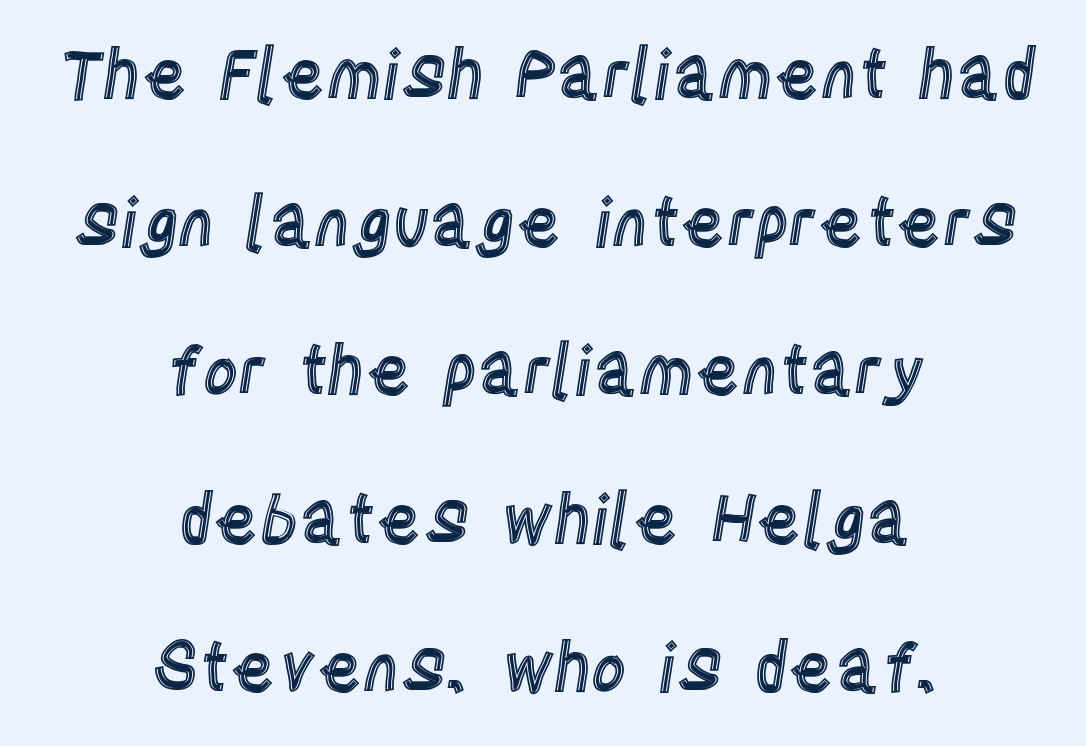
Q: Is the text italic (slanted)? A: Yes.
Q: Is the text underlined? A: No.
Q: How is the paragraph aligned? A: Centered.
Q: Is the spacing between letters normal or unusually wide? A: Normal.
Q: Is the spacing between lines tight, normal or loose? A: Loose.
Q: Width (condensed, normal, or wide)? A: Condensed.
Q: x-height? A: Large.
Q: Monospaced? A: No.
